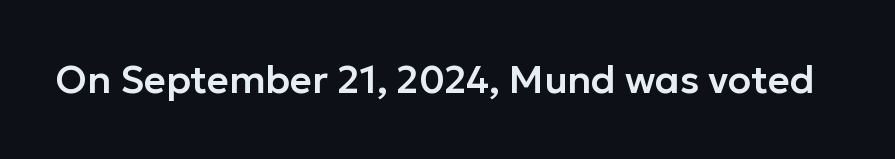
The image shows 38 px sans-serif type, upright; set normal letter spacing, not underlined; low stroke contrast and a medium x-height.
